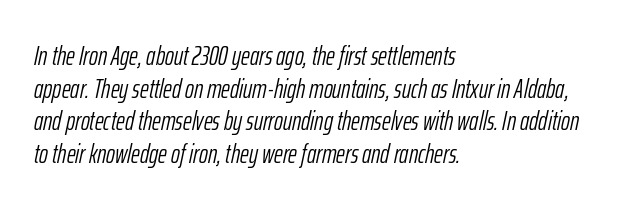
The image shows 27 px text type, italic (leaning right); set left-aligned, line spacing 1.21x, normal letter spacing, not underlined.
